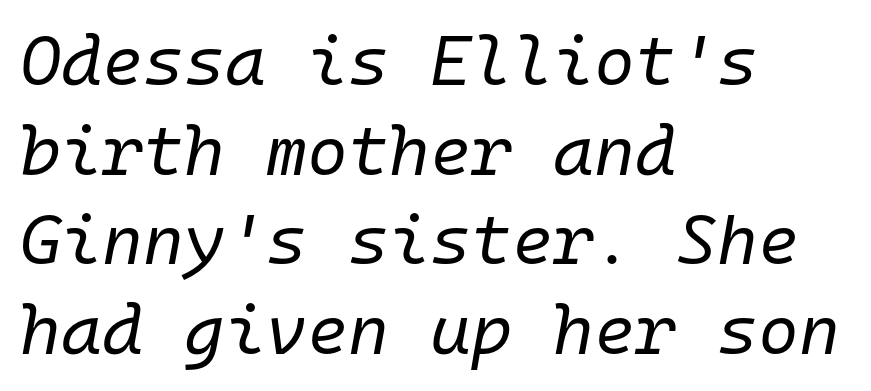
Q: Is the text bold? A: No.
Q: Is the text italic (slanted)? A: Yes, it leans right by about 10 degrees.
Q: Is the text underlined? A: No.
Q: How is the paragraph aligned? A: Left-aligned.
Q: Is the spacing between letters normal or unusually wide? A: Normal.
Q: Is the spacing between lines tight, normal or loose? A: Normal.
Q: Width (condensed, normal, or wide)? A: Normal.
Q: Stroke contrast? A: Low.
Q: x-height? A: Medium.
Q: Monospaced? A: Yes.
